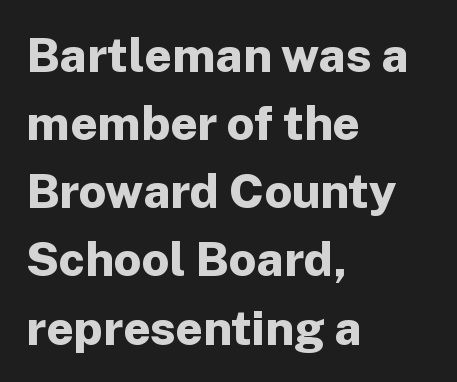
Q: Is the text bold? A: Yes.
Q: Is the text italic (slanted)? A: No, it is upright.
Q: Is the typeface a serif or a sans-serif typeface? A: Sans-serif.
Q: Is the text underlined? A: No.
Q: How is the paragraph aligned? A: Left-aligned.
Q: Is the spacing between letters normal or unusually wide? A: Normal.
Q: Is the spacing between lines tight, normal or loose? A: Normal.
Q: Width (condensed, normal, or wide)? A: Normal.
Q: Stroke contrast? A: Low.
Q: x-height? A: Medium.
Q: Monospaced? A: No.
